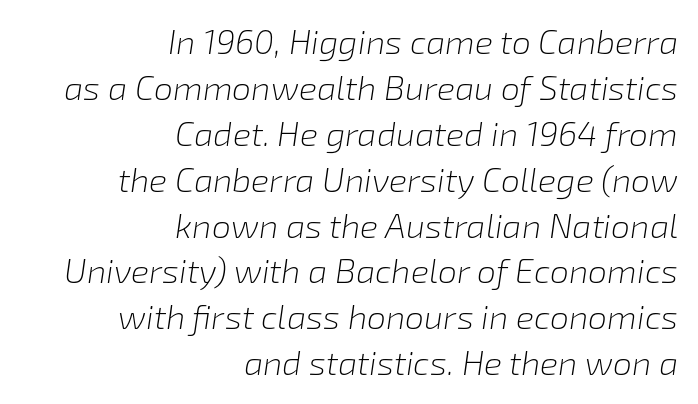
Q: Is the text bold? A: No.
Q: Is the text italic (slanted)? A: Yes, it leans right by about 8 degrees.
Q: Is the text underlined? A: No.
Q: How is the paragraph aligned? A: Right-aligned.
Q: Is the spacing between letters normal or unusually wide? A: Normal.
Q: Is the spacing between lines tight, normal or loose? A: Normal.
Q: Width (condensed, normal, or wide)? A: Normal.
Q: Stroke contrast? A: Low.
Q: x-height? A: Medium.
Q: Monospaced? A: No.
